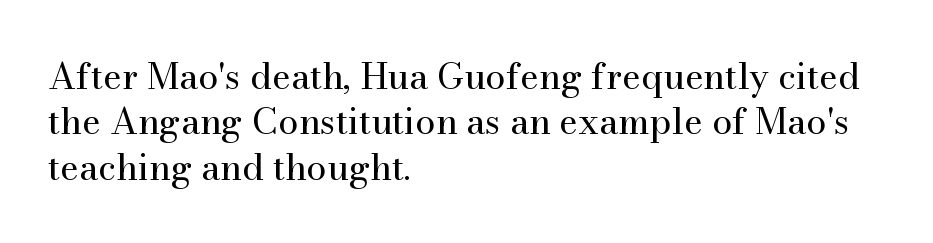
Counters stay open thanks to moderate or lighter strokes. How would I describe the line gaps? Plain and ordinary. In CSS terms this would be text-align: left. Check under the words: just untouched page.
